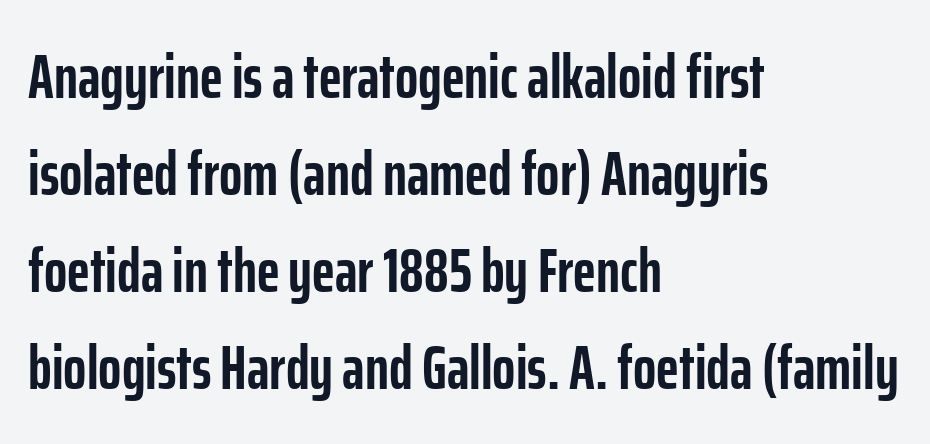
Q: Is the text bold? A: Yes.
Q: Is the text italic (slanted)? A: No, it is upright.
Q: Is the typeface a serif or a sans-serif typeface? A: Sans-serif.
Q: Is the text underlined? A: No.
Q: How is the paragraph aligned? A: Left-aligned.
Q: Is the spacing between letters normal or unusually wide? A: Normal.
Q: Is the spacing between lines tight, normal or loose? A: Normal.
Q: Width (condensed, normal, or wide)? A: Condensed.
Q: Stroke contrast? A: Low.
Q: x-height? A: Medium.
Q: Monospaced? A: No.
